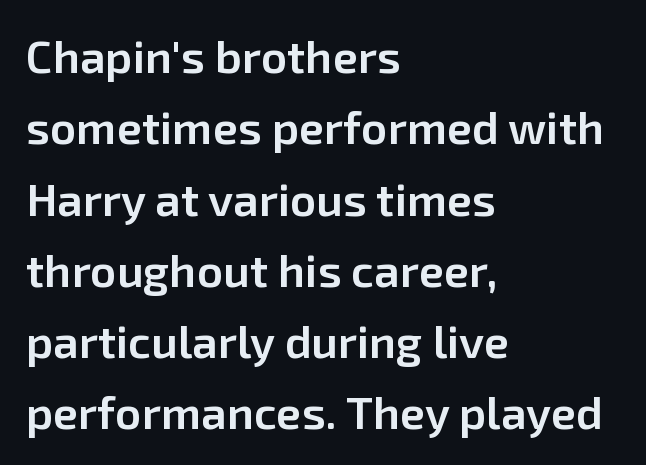
The image shows 46 px semibold sans-serif type, upright; set left-aligned, normal line spacing (1.55x), normal letter spacing, not underlined; low stroke contrast and a medium x-height.
